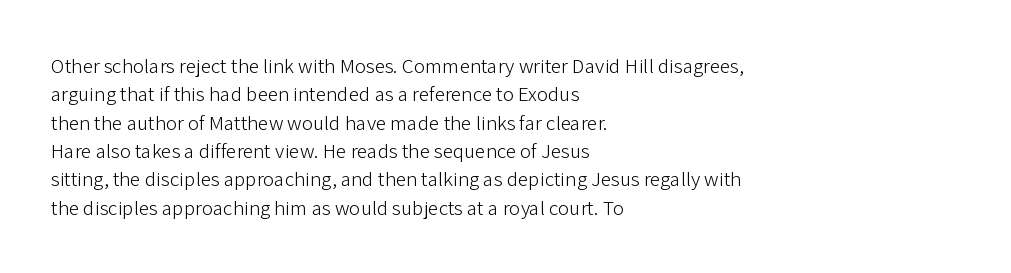
The image shows 21 px text type, upright; set left-aligned, normal line spacing (1.35x), normal letter spacing, not underlined.
